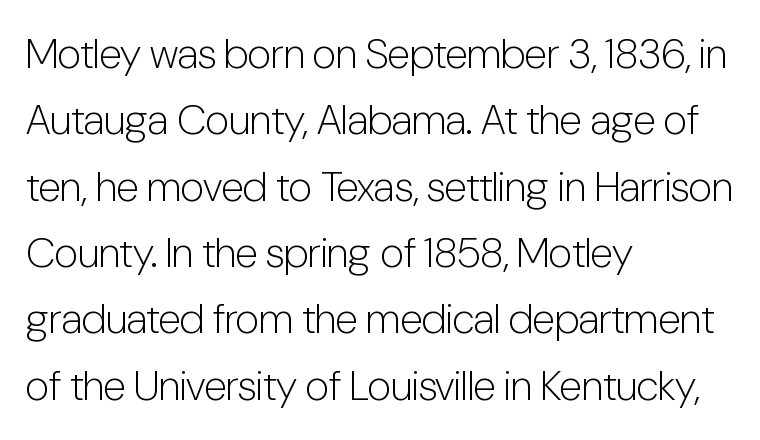
The image shows 42 px light, condensed sans-serif type, upright; set left-aligned, normal line spacing (1.58x), normal letter spacing, not underlined; low stroke contrast and a medium x-height.
